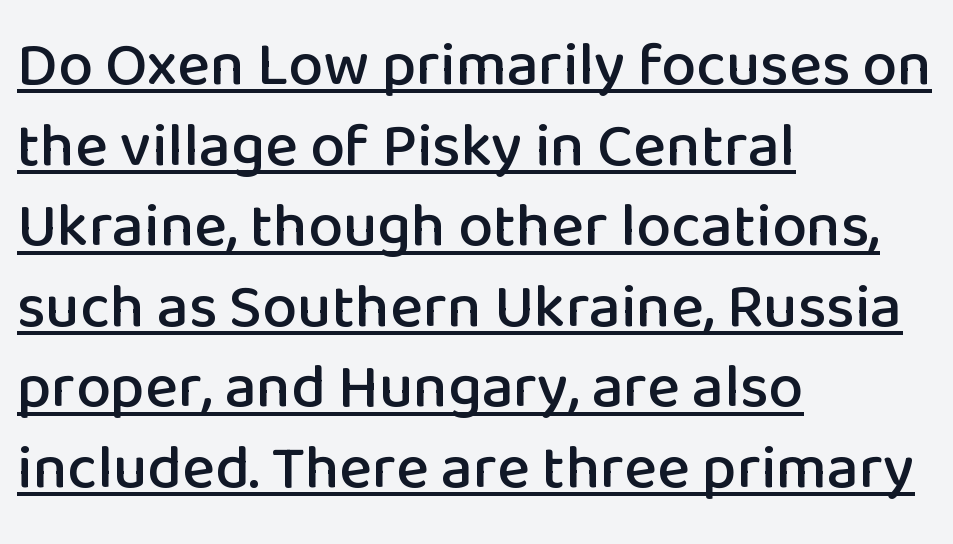
Q: Is the text italic (slanted)? A: No, it is upright.
Q: Is the typeface a serif or a sans-serif typeface? A: Sans-serif.
Q: Is the text underlined? A: Yes.
Q: How is the paragraph aligned? A: Left-aligned.
Q: Is the spacing between letters normal or unusually wide? A: Normal.
Q: Is the spacing between lines tight, normal or loose? A: Normal.
Q: Width (condensed, normal, or wide)? A: Normal.
Q: Stroke contrast? A: Low.
Q: x-height? A: Medium.
Q: Monospaced? A: No.
